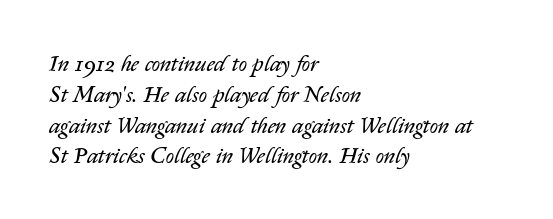
Q: Is the text bold? A: No.
Q: Is the text italic (slanted)? A: Yes, it leans right by about 14 degrees.
Q: Is the text underlined? A: No.
Q: How is the paragraph aligned? A: Left-aligned.
Q: Is the spacing between letters normal or unusually wide? A: Normal.
Q: Is the spacing between lines tight, normal or loose? A: Normal.
